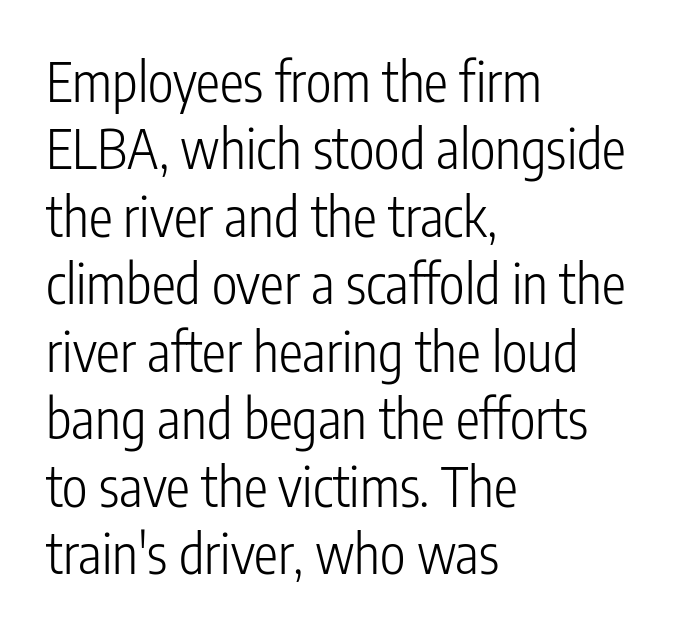
Typographically, this falls in the sans-serif category. Standard letterfit; no display-style spreading of the glyphs. The cut favours lightness, reaching ordinary text weight at its darkest. Casual observation: everything's shoved over to the left. Unlike italic type, these characters show no tilt at all. The specimen omits any rule beneath the text block's lines.
